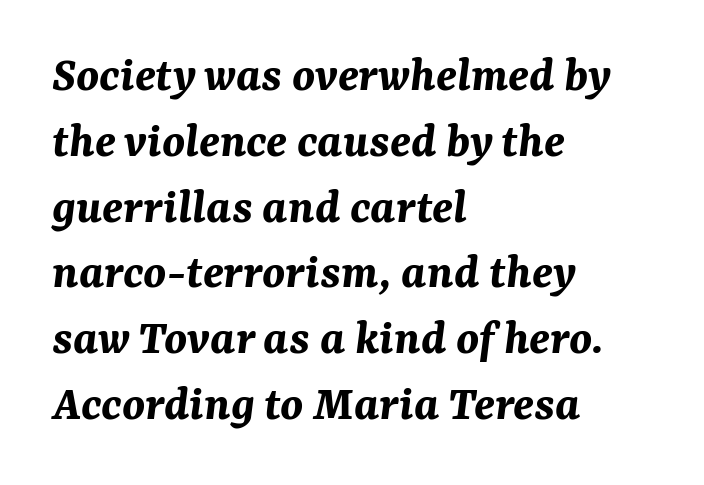
Q: Is the text bold? A: Yes.
Q: Is the text italic (slanted)? A: Yes, it leans right by about 7 degrees.
Q: Is the text underlined? A: No.
Q: How is the paragraph aligned? A: Left-aligned.
Q: Is the spacing between letters normal or unusually wide? A: Normal.
Q: Is the spacing between lines tight, normal or loose? A: Normal.
Q: Width (condensed, normal, or wide)? A: Normal.
Q: Stroke contrast? A: Medium.
Q: x-height? A: Medium.
Q: Monospaced? A: No.
